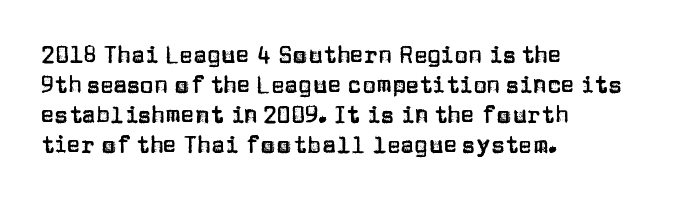
The rendering keeps characters at their native spacing. The string is rendered with underlining switched off. It's the straight-up-and-down kind of type. The paragraph has a hard left edge and a soft right edge. One glance says typical: line gaps are just what's usual.
